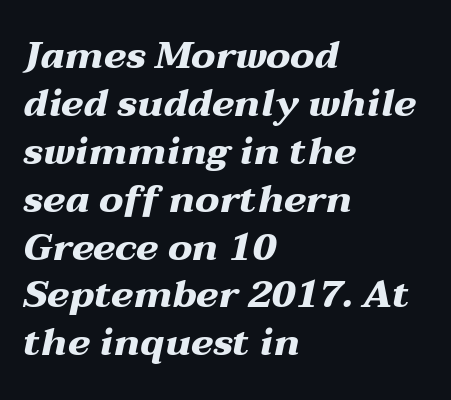
The image shows 38 px heavy, wide type, italic (leaning right); set left-aligned, normal line spacing (1.26x), normal letter spacing, not underlined; medium stroke contrast and a medium x-height.
